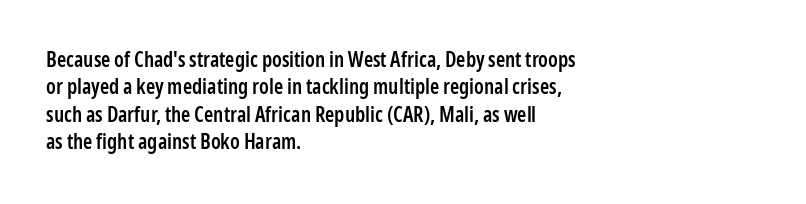
Line beginnings align vertically; line endings do not. Weight: semibold (demi). Tracking here is standard; glyphs follow each other at the usual distance. If you drew a line through each stem, it would be perfectly vertical. Has an underline been added? It has not.
